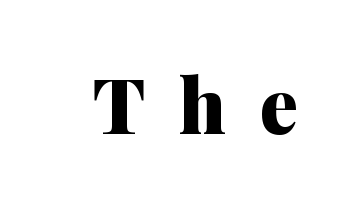
The image shows 76 px heavy serif type, upright; set unusually wide letter spacing (+0.44 em), not underlined; medium stroke contrast and a medium x-height.
